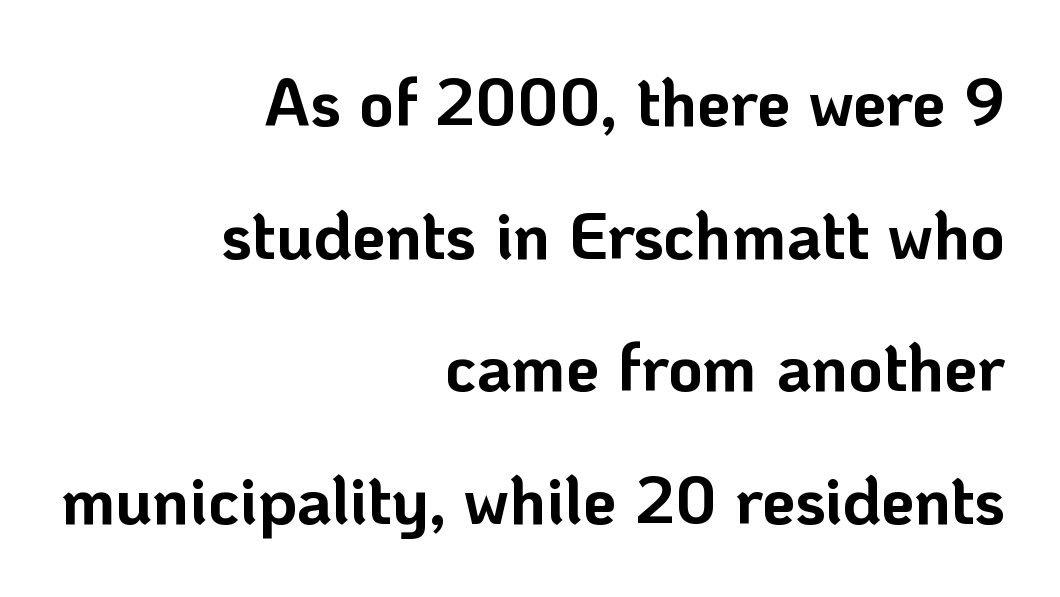
The image shows 67 px bold sans-serif type, upright; set right-aligned, loose line spacing (1.98x), normal letter spacing, not underlined; low stroke contrast and a medium x-height.
